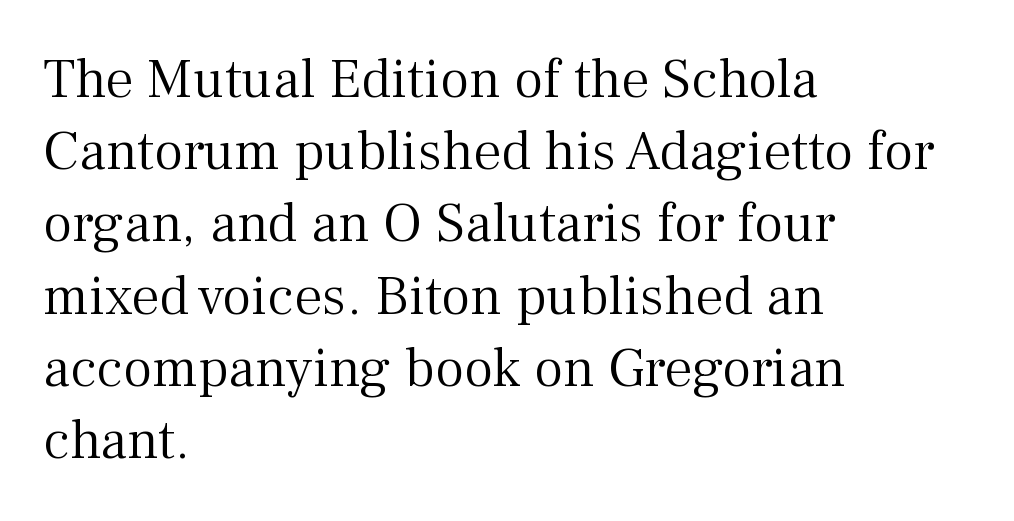
{"serif": "yes", "italic": "no", "bold": "no", "weight": "light", "width": "normal", "stroke_contrast": "medium", "x_height": "medium", "monospaced": "no", "underline": "no", "align": "left", "line_spacing": "normal", "line_spacing_ratio": 1.29, "letter_spacing": "normal", "letter_spacing_em": 0.0, "glyph_px": 56}
